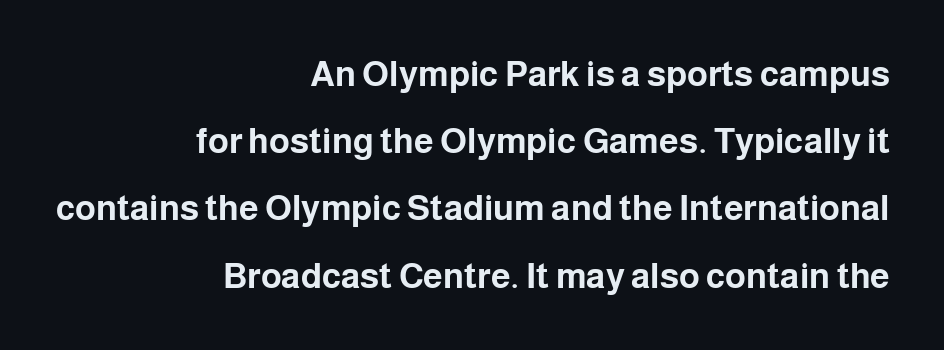
A bare baseline throughout the passage. Spacing verdict: proportional, widths tailored to each character. Horizontally, the lines are justified to the trailing edge only. The tracking reads as untouched default to a designer's eye. When letters stand straight like this, we call the style roman or upright.
